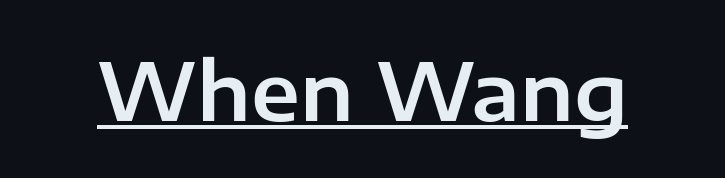
{"serif": "no", "italic": "no", "width": "normal", "stroke_contrast": "low", "x_height": "medium", "monospaced": "no", "underline": "yes", "letter_spacing": "normal", "letter_spacing_em": 0.0, "glyph_px": 79}
